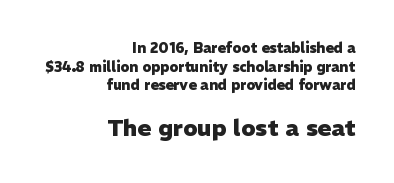
The image shows 23 px bold type, upright; set right-aligned, normal line spacing (1.33x), normal letter spacing, not underlined; the second (bottom) block is 1.64x larger.
